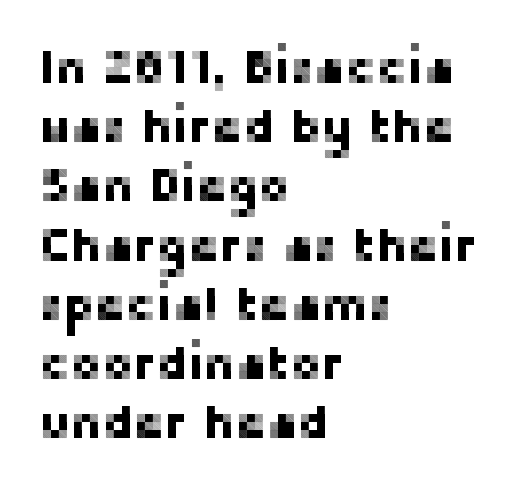
The image shows 47 px sans-serif type, upright; set left-aligned, normal line spacing (1.26x), normal letter spacing, not underlined; low stroke contrast and a medium x-height.
